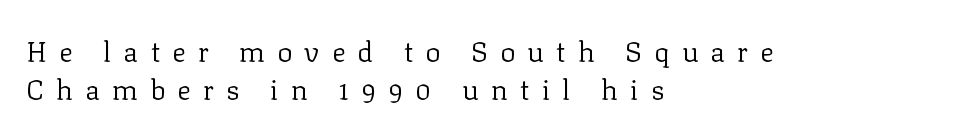
The image shows 28 px regular-weight serif type, upright; set left-aligned, normal line spacing (1.35x), unusually wide letter spacing (+0.44 em), not underlined; low stroke contrast and a medium x-height.
